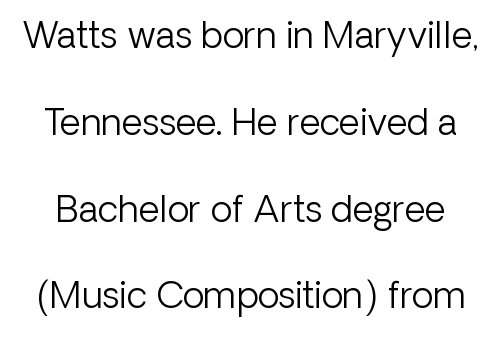
The image shows 36 px light sans-serif type, upright; set loose line spacing (2.41x), normal letter spacing, not underlined; low stroke contrast and a medium x-height.
